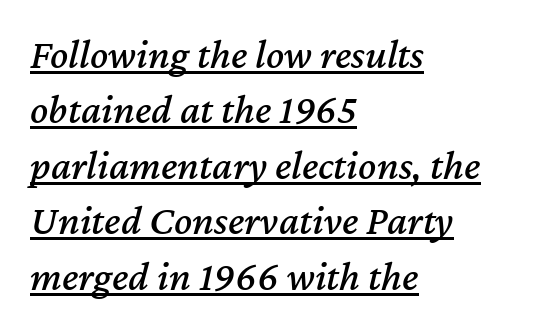
The image shows 42 px text type, italic (leaning right); set left-aligned, normal line spacing (1.32x), normal letter spacing, underlined; medium stroke contrast and a medium x-height.
